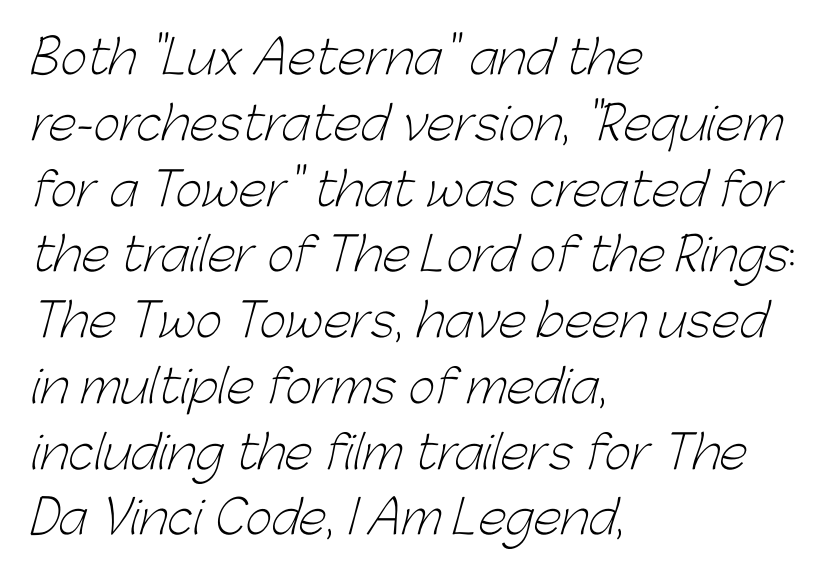
A bare baseline throughout the passage. Check where the strokes stop: nothing finishes them off — pure sans. This sample has the flowing, uneven cadence of proportional lettering. One-word summary of the alignment: left.
